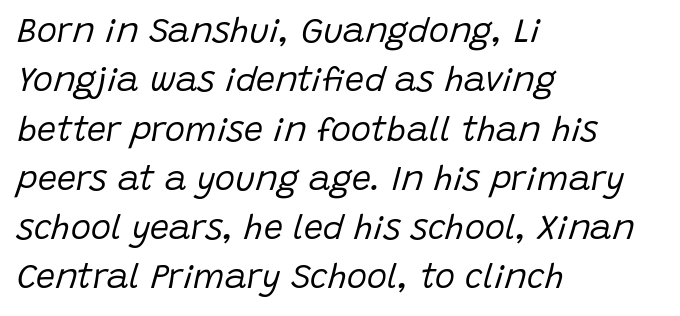
The image shows 34 px regular-weight type, italic (leaning right); set left-aligned, normal line spacing (1.45x), normal letter spacing, not underlined; low stroke contrast and a large x-height.
